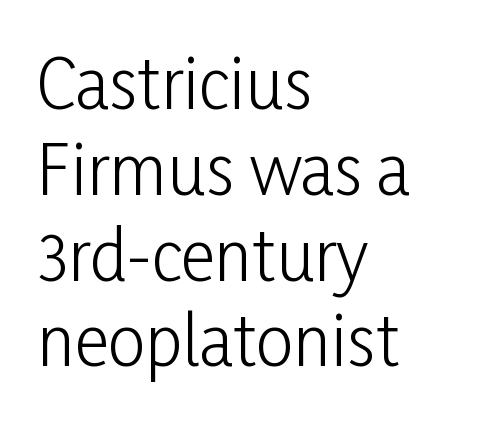
The image shows 67 px light, condensed sans-serif type, upright; set left-aligned, normal line spacing (1.28x), normal letter spacing, not underlined; low stroke contrast and a medium x-height.
